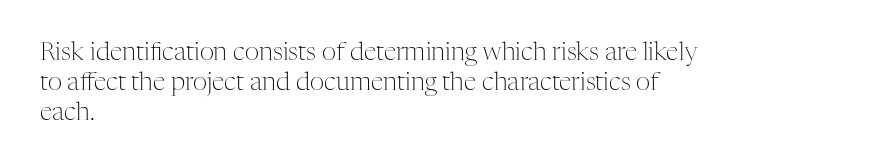
{"italic": "no", "bold": "no", "underline": "no", "align": "left", "line_spacing_ratio": 1.21, "letter_spacing": "normal", "letter_spacing_em": 0.0, "glyph_px": 25}
